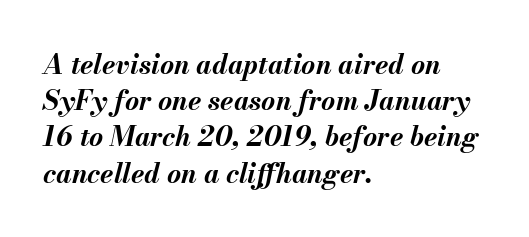
The image shows 27 px bold type, italic (leaning right); set left-aligned, normal line spacing (1.34x), normal letter spacing, not underlined.
